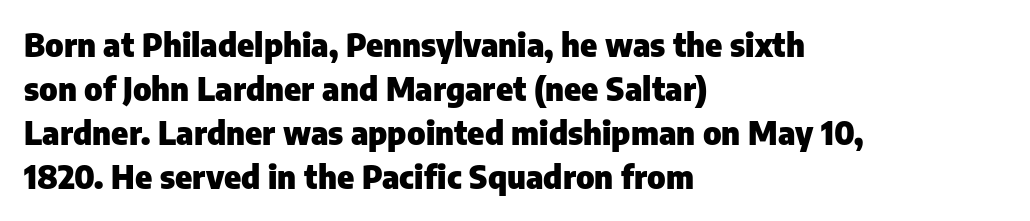
The image shows 32 px heavy sans-serif type, upright; set left-aligned, normal line spacing (1.37x), normal letter spacing, not underlined; low stroke contrast and a medium x-height.
